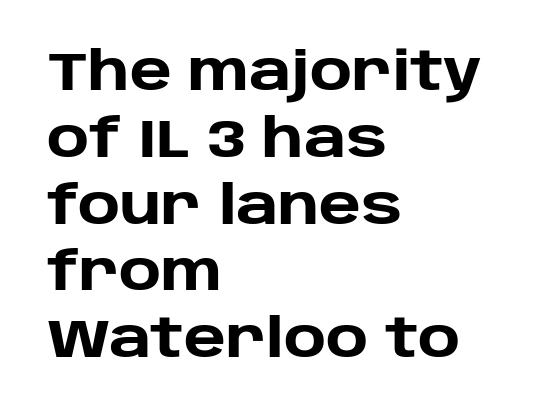
{"serif": "no", "italic": "no", "bold": "yes", "weight": "heavy", "width": "normal", "stroke_contrast": "low", "x_height": "large", "monospaced": "no", "underline": "no", "align": "left", "line_spacing": "normal", "line_spacing_ratio": 1.26, "letter_spacing": "normal", "letter_spacing_em": 0.0, "glyph_px": 53}
